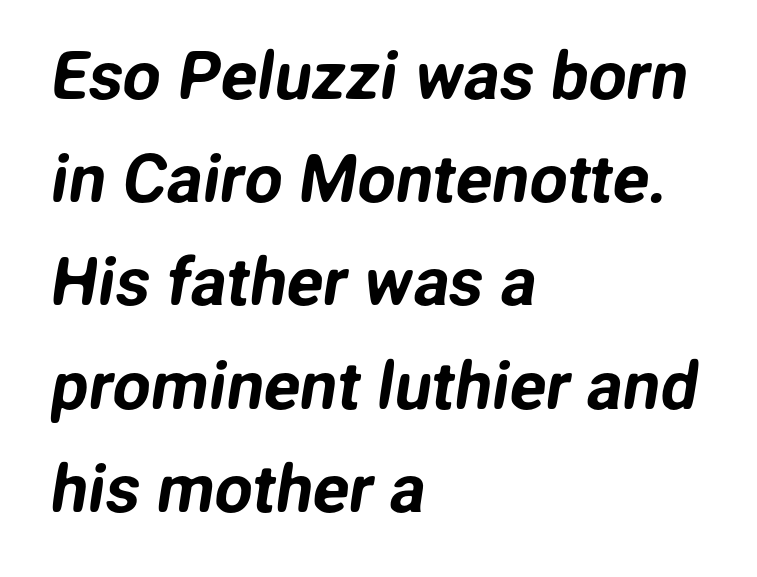
Q: Is the typeface a serif or a sans-serif typeface? A: Sans-serif.
Q: Is the text underlined? A: No.
Q: How is the paragraph aligned? A: Left-aligned.
Q: Is the spacing between letters normal or unusually wide? A: Normal.
Q: Is the spacing between lines tight, normal or loose? A: Normal.
Q: Width (condensed, normal, or wide)? A: Normal.
Q: Stroke contrast? A: Low.
Q: x-height? A: Medium.
Q: Monospaced? A: No.
